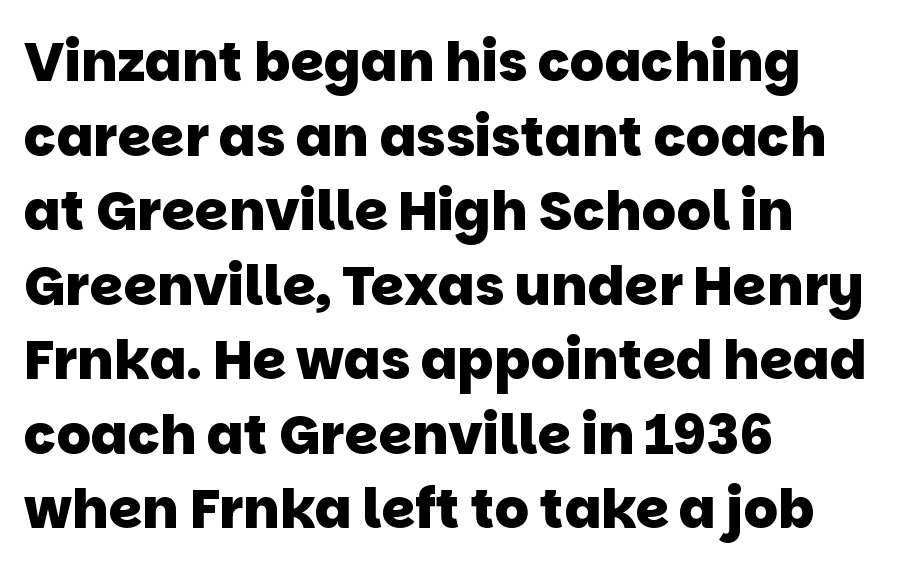
Q: Is the text bold? A: Yes.
Q: Is the typeface a serif or a sans-serif typeface? A: Sans-serif.
Q: Is the text underlined? A: No.
Q: How is the paragraph aligned? A: Left-aligned.
Q: Is the spacing between letters normal or unusually wide? A: Normal.
Q: Is the spacing between lines tight, normal or loose? A: Normal.
Q: Width (condensed, normal, or wide)? A: Normal.
Q: Stroke contrast? A: Low.
Q: x-height? A: Large.
Q: Monospaced? A: No.
